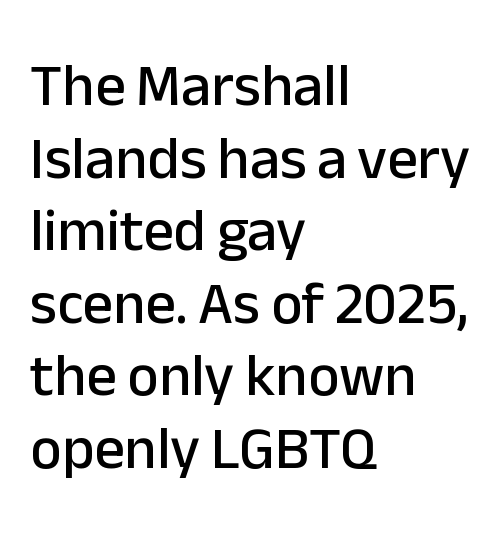
Q: Is the text italic (slanted)? A: No, it is upright.
Q: Is the typeface a serif or a sans-serif typeface? A: Sans-serif.
Q: Is the text underlined? A: No.
Q: How is the paragraph aligned? A: Left-aligned.
Q: Is the spacing between letters normal or unusually wide? A: Normal.
Q: Width (condensed, normal, or wide)? A: Normal.
Q: Stroke contrast? A: Low.
Q: x-height? A: Medium.
Q: Monospaced? A: No.
